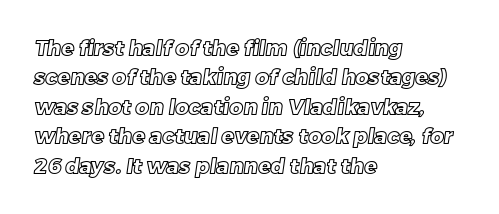
The image shows 21 px text type; set left-aligned, normal line spacing (1.4x), normal letter spacing, not underlined.
